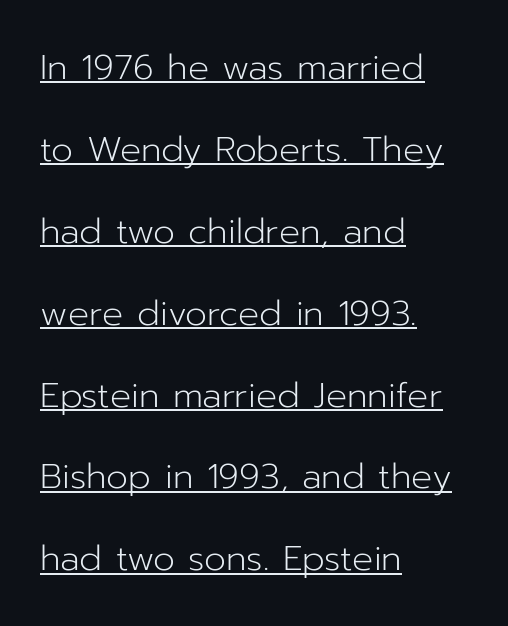
The image shows 35 px light sans-serif type, upright; set left-aligned, loose line spacing (2.34x), normal letter spacing, underlined; low stroke contrast and a medium x-height.
